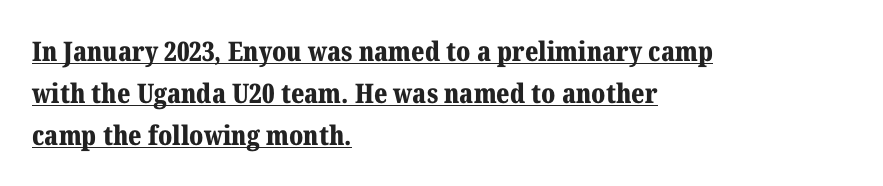
Q: Is the text bold? A: Yes.
Q: Is the text italic (slanted)? A: No, it is upright.
Q: Is the text underlined? A: Yes.
Q: How is the paragraph aligned? A: Left-aligned.
Q: Is the spacing between letters normal or unusually wide? A: Normal.
Q: Is the spacing between lines tight, normal or loose? A: Normal.
